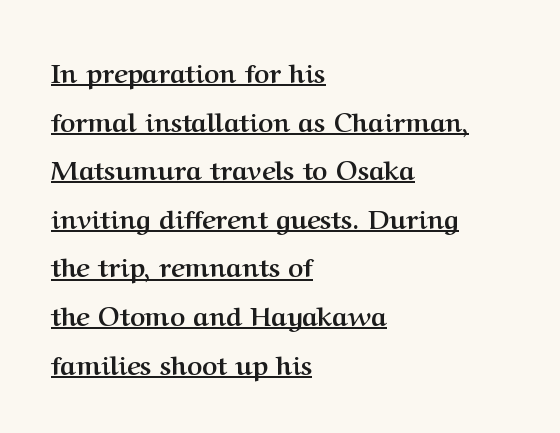
{"italic": "no", "bold": "yes", "underline": "yes", "align": "left", "line_spacing_ratio": 1.87, "letter_spacing": "normal", "letter_spacing_em": 0.0, "glyph_px": 26}
